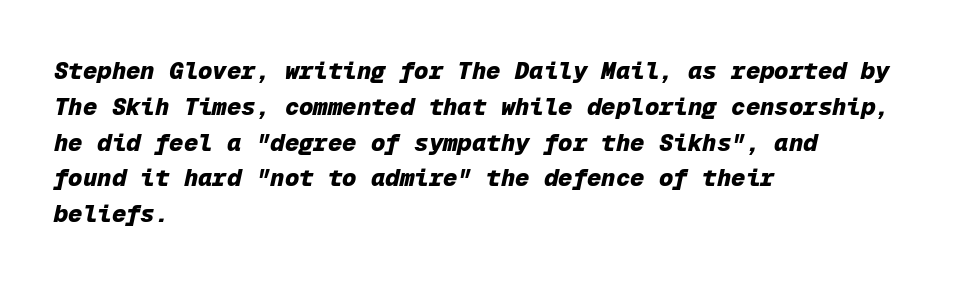
{"italic": "yes", "lean": "right", "slant_degrees": 12, "bold": "yes", "underline": "no", "align": "left", "line_spacing": "normal", "line_spacing_ratio": 1.49, "letter_spacing": "normal", "letter_spacing_em": 0.0, "glyph_px": 24}
